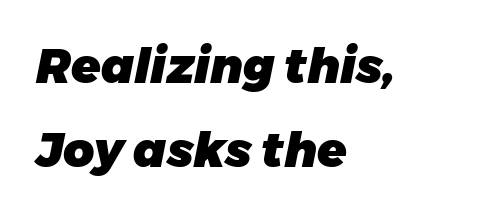
The image shows 48 px heavy type, italic (leaning right); set left-aligned, line spacing 1.74x, normal letter spacing, not underlined; low stroke contrast and a medium x-height.
